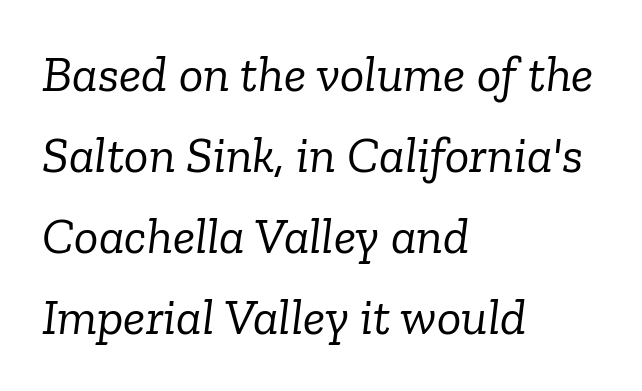
No extra ink here — the face is not bold. In CSS terms this would be text-align: left. These lines were composed using italics. The string is rendered with underlining switched off.
